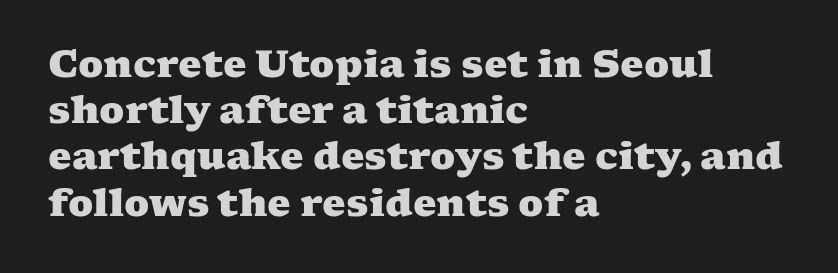
The image shows 37 px heavy, wide serif type; set left-aligned, normal line spacing (1.25x), normal letter spacing, not underlined; medium stroke contrast and a medium x-height.
